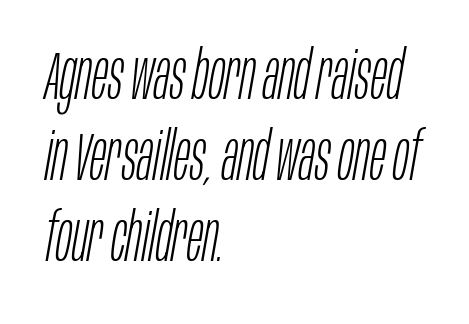
Q: Is the text bold? A: No.
Q: Is the text italic (slanted)? A: Yes, it leans right by about 10 degrees.
Q: Is the text underlined? A: No.
Q: How is the paragraph aligned? A: Left-aligned.
Q: Is the spacing between letters normal or unusually wide? A: Normal.
Q: Width (condensed, normal, or wide)? A: Condensed.
Q: Stroke contrast? A: Low.
Q: x-height? A: Large.
Q: Monospaced? A: No.
